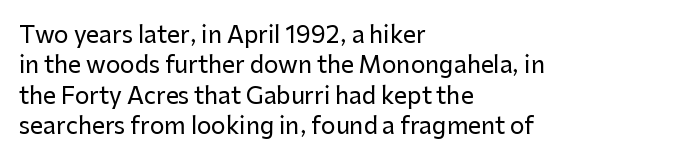
The image shows 23 px text type, upright; set left-aligned, normal line spacing (1.32x), normal letter spacing, not underlined.
